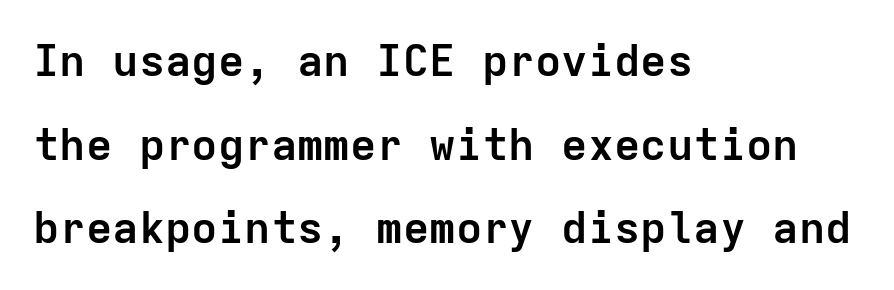
The image shows 44 px semibold sans-serif type, upright, monospaced; set left-aligned, loose line spacing (1.9x), normal letter spacing, not underlined; low stroke contrast and a medium x-height.
